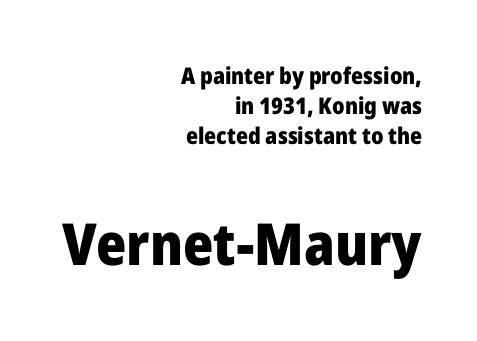
Q: Is the text bold? A: Yes.
Q: Is the text italic (slanted)? A: No, it is upright.
Q: Is the typeface a serif or a sans-serif typeface? A: Sans-serif.
Q: Is the text underlined? A: No.
Q: How is the paragraph aligned? A: Right-aligned.
Q: Is the spacing between letters normal or unusually wide? A: Normal.
Q: Is the spacing between lines tight, normal or loose? A: Normal.
Q: Which block of text is set in a larger size, the first (top) or the second (bottom)? A: The second (bottom) one.
Q: Width (condensed, normal, or wide)? A: Normal.
Q: Stroke contrast? A: Low.
Q: x-height? A: Medium.
Q: Monospaced? A: No.
